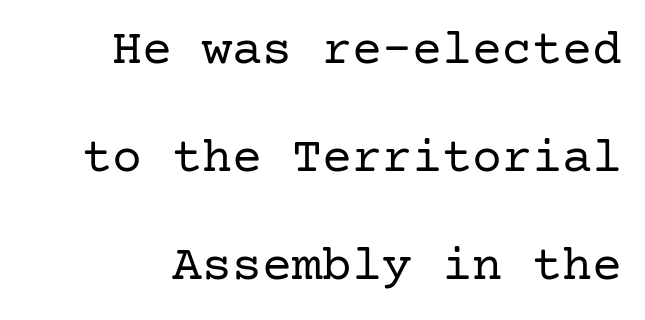
The area under the type is left untouched. The typeface has the unassuming heft of standard copy or less. Default kerning and tracking; the words read as compact shapes. The glyphs in this specimen are seriffed.
